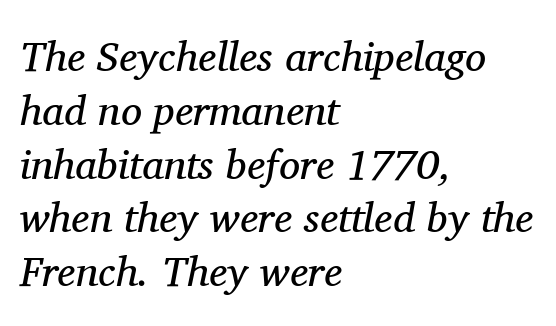
Q: Is the text bold? A: No.
Q: Is the text italic (slanted)? A: Yes, it leans right by about 11 degrees.
Q: Is the typeface a serif or a sans-serif typeface? A: Serif.
Q: Is the text underlined? A: No.
Q: How is the paragraph aligned? A: Left-aligned.
Q: Is the spacing between letters normal or unusually wide? A: Normal.
Q: Is the spacing between lines tight, normal or loose? A: Normal.
Q: Width (condensed, normal, or wide)? A: Normal.
Q: Stroke contrast? A: Medium.
Q: x-height? A: Medium.
Q: Monospaced? A: No.
